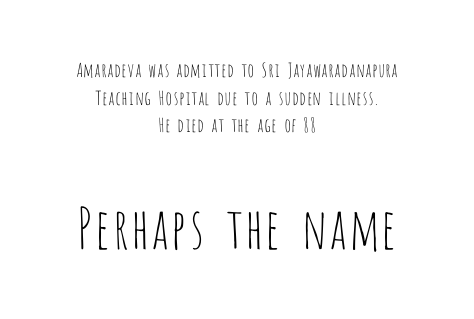
The image shows 56 px thin, condensed sans-serif type, upright; set centered, normal line spacing (1.46x), normal letter spacing, not underlined; the second (bottom) block is 2.95x larger; low stroke contrast and a large x-height.
